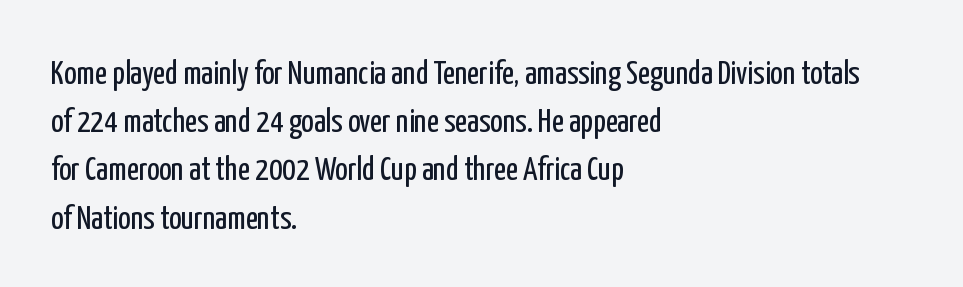
In CSS terms this would be text-align: left. The type sits square on the baseline with zero lean. Varying glyph widths throughout — classic text-font behaviour. The words here are not underlined. Regarding leading, the lines here are spaced in the standard way.
